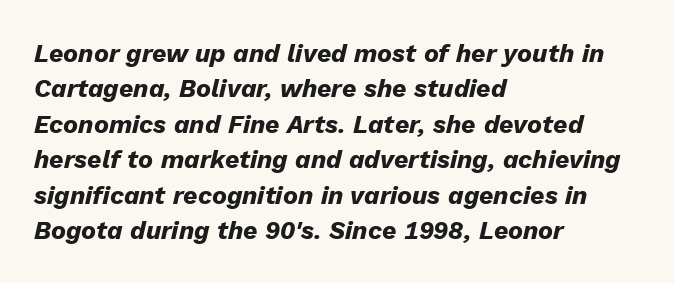
If you drew a line through each stem, it would be angled. The lines are quadded left. Any mark beneath the type? The region is blank. The space between consecutive lines is moderate.
